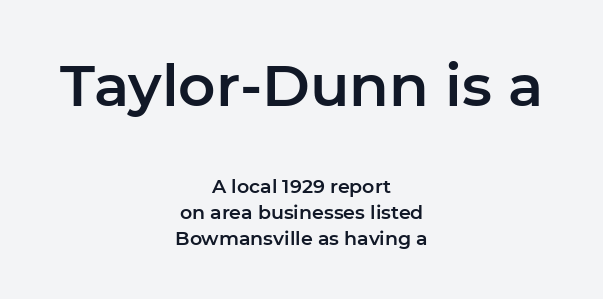
The image shows 58 px sans-serif type, upright; set centered, normal line spacing (1.36x), normal letter spacing, not underlined; the first (top) block is 3.05x larger; low stroke contrast and a medium x-height.
